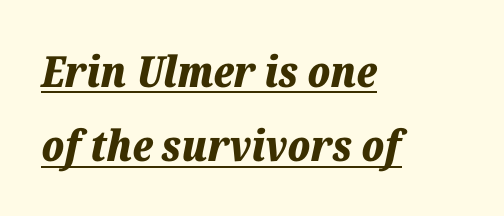
{"italic": "yes", "lean": "right", "slant_degrees": 12, "bold": "yes", "weight": "bold", "width": "normal", "stroke_contrast": "low", "x_height": "medium", "monospaced": "no", "underline": "yes", "align": "left", "line_spacing_ratio": 1.73, "letter_spacing": "normal", "letter_spacing_em": 0.0, "glyph_px": 43}
